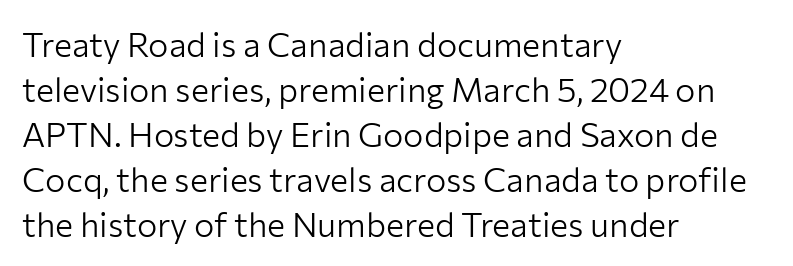
The image shows 34 px light sans-serif type, upright; set left-aligned, normal line spacing (1.32x), normal letter spacing, not underlined; low stroke contrast and a medium x-height.
